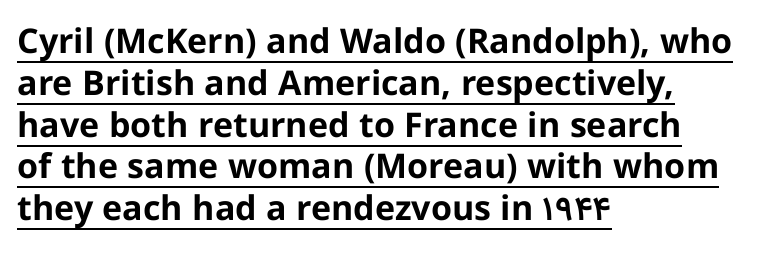
These lines carry a lot of weight — the face is fully bold. The passage shown is typed in a proportional face where columns would drift. I'd call this a sans setting — the letters go barefoot. If you drew a line through each stem, it would be perfectly vertical. This sample carries an underscore along the baseline area. Letter spacing: default.
